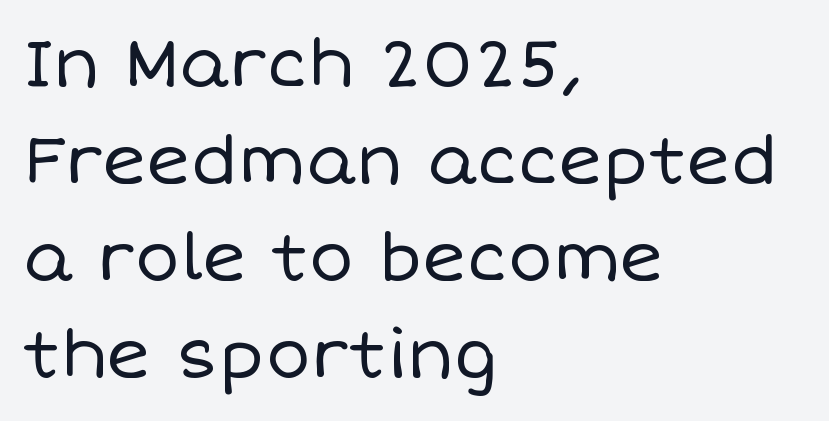
{"italic": "no", "bold": "no", "weight": "regular", "width": "normal", "stroke_contrast": "low", "x_height": "large", "monospaced": "no", "underline": "no", "align": "left", "line_spacing": "normal", "line_spacing_ratio": 1.45, "letter_spacing": "normal", "letter_spacing_em": 0.0, "glyph_px": 67}
